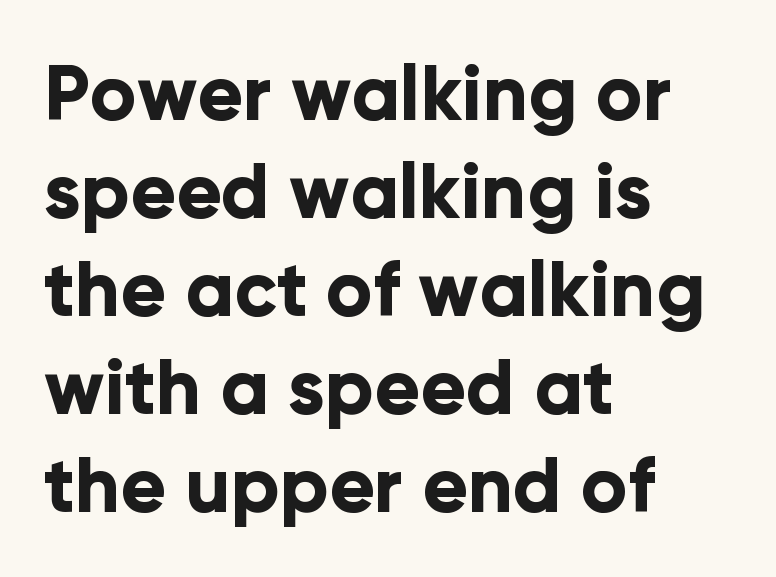
The text was rendered using a sans face with plain stroke endings. Summary of vertical rhythm: regular, with standard interline spacing. Looks like regular typesetting: each glyph gets only the width it needs. The specimen reads as upright at a glance. No word sits above an underline. I'd describe the lettering as bold — thick and assertive.
